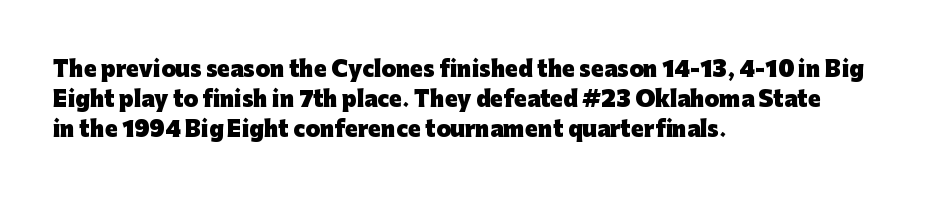
The image shows 21 px bold type, upright; set left-aligned, normal line spacing (1.44x), normal letter spacing, not underlined.
